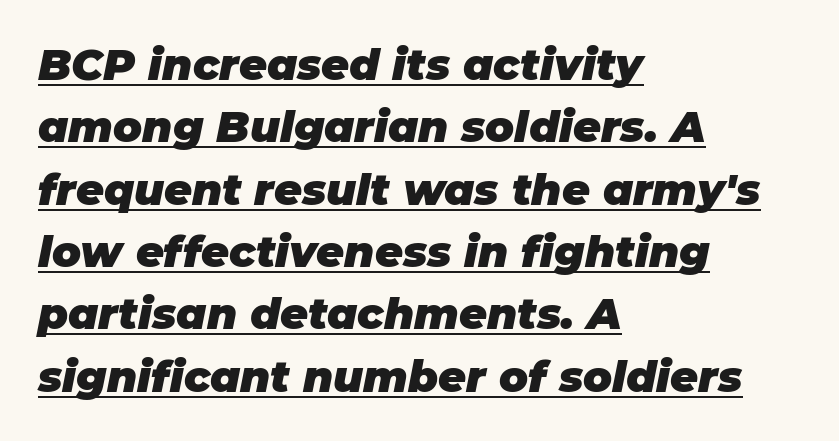
The image shows 43 px heavy type, italic (leaning right); set left-aligned, normal line spacing (1.45x), normal letter spacing, underlined; low stroke contrast and a large x-height.
